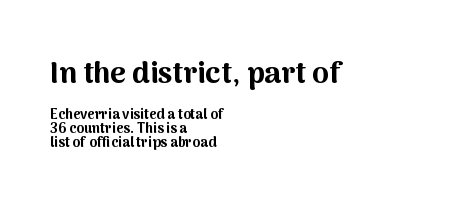
Nothing sits at the stroke ends, so this counts as sans-serif. Leading: reduced. Characters remain perfectly vertical along every line. Note the varied advance widths — an 'i' is clearly narrower than an 'm'. In terms of letterspacing, this is plain default setting. Any mark beneath the type? The region is blank.
